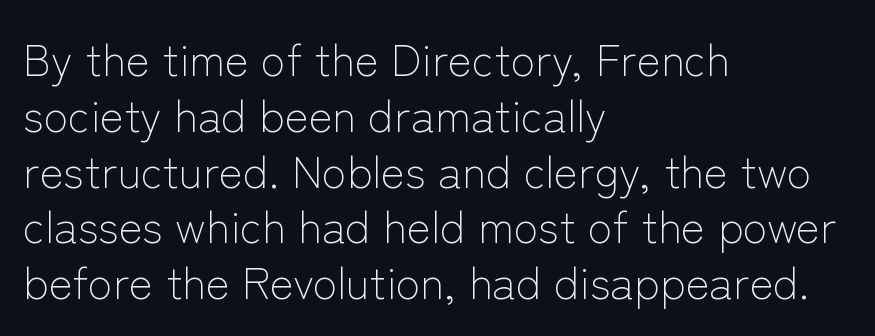
{"serif": "no", "italic": "no", "bold": "no", "weight": "light", "width": "normal", "stroke_contrast": "low", "x_height": "medium", "monospaced": "no", "underline": "no", "align": "left", "line_spacing_ratio": 1.24, "letter_spacing": "normal", "letter_spacing_em": 0.0, "glyph_px": 45}
